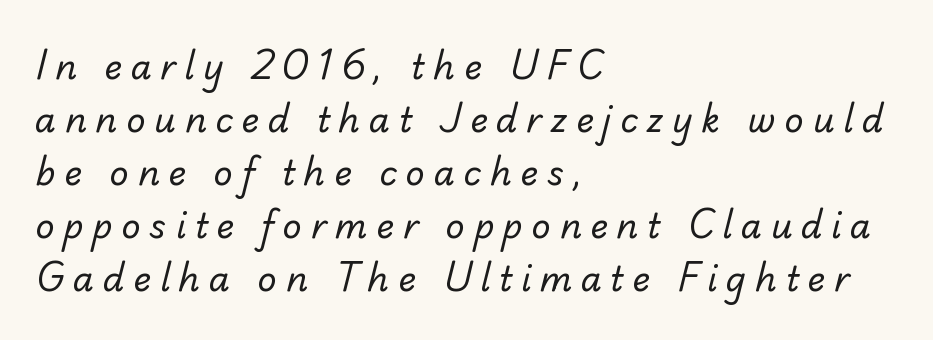
{"serif": "no", "bold": "no", "weight": "regular", "width": "normal", "stroke_contrast": "low", "x_height": "small", "monospaced": "no", "underline": "no", "align": "left", "line_spacing": "normal", "line_spacing_ratio": 1.56, "letter_spacing": "wide", "letter_spacing_em": 0.25, "glyph_px": 34}
